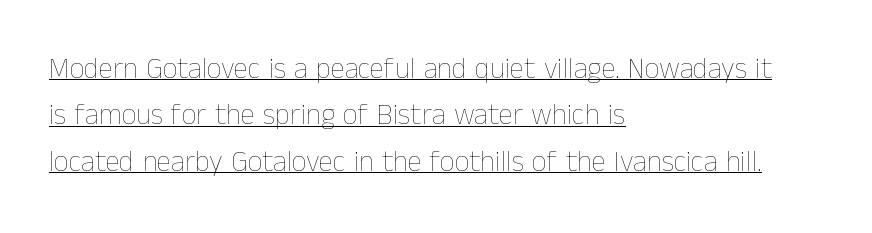
The image shows 29 px thin type, upright; set left-aligned, normal line spacing (1.6x), normal letter spacing, underlined; low stroke contrast and a medium x-height.
